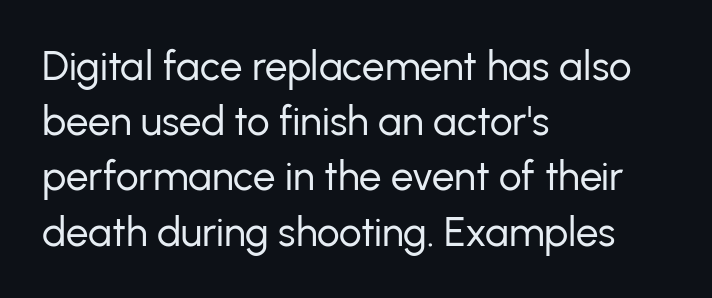
{"serif": "no", "italic": "no", "bold": "no", "weight": "regular", "width": "normal", "stroke_contrast": "low", "x_height": "medium", "monospaced": "no", "underline": "no", "align": "left", "line_spacing": "normal", "line_spacing_ratio": 1.38, "letter_spacing": "normal", "letter_spacing_em": 0.0, "glyph_px": 40}
